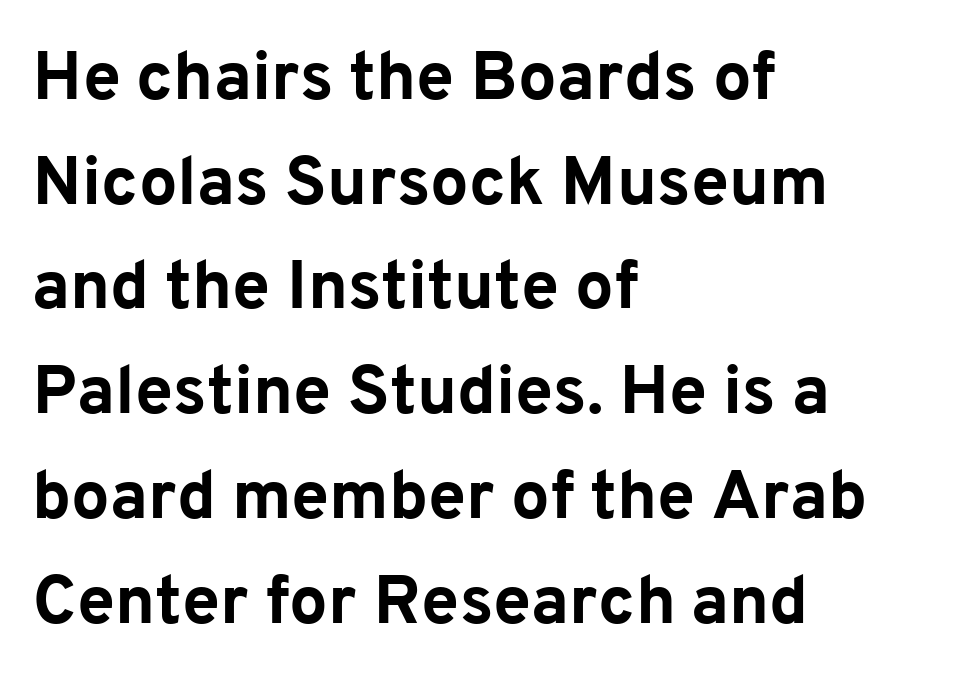
The image shows 68 px bold sans-serif type, upright; set left-aligned, normal line spacing (1.54x), normal letter spacing, not underlined; low stroke contrast and a medium x-height.
